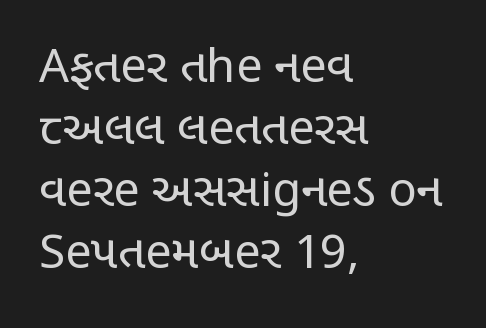
{"serif": "no", "italic": "no", "bold": "no", "weight": "regular", "width": "condensed", "stroke_contrast": "low", "x_height": "large", "monospaced": "no", "underline": "no", "align": "left", "line_spacing": "normal", "line_spacing_ratio": 1.32, "letter_spacing": "normal", "letter_spacing_em": 0.0, "glyph_px": 47}
